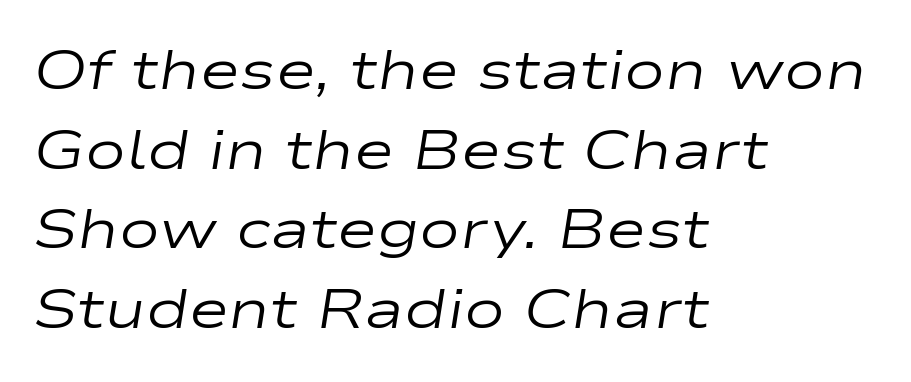
The image shows 55 px regular-weight, wide type, italic (leaning right); set left-aligned, normal line spacing (1.45x), normal letter spacing, not underlined; low stroke contrast and a medium x-height.
